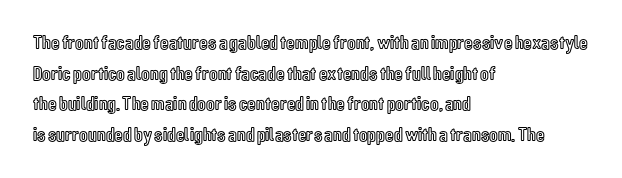
{"italic": "no", "underline": "no", "align": "left", "line_spacing": "normal", "line_spacing_ratio": 1.53, "letter_spacing": "normal", "letter_spacing_em": 0.0, "glyph_px": 20}
